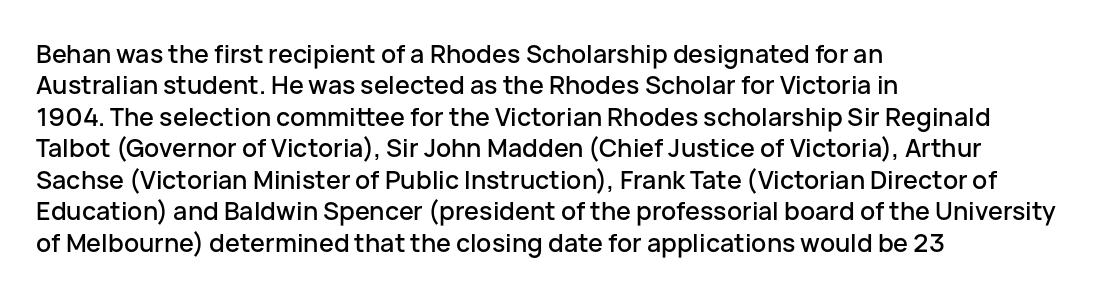
The space directly below the letters is spotless. Whoever set this chose a conventional vertical rhythm. The typesetter chose a ragged-right arrangement here. Posture: straight, roman, zero tilt. Standard letterfit; no display-style spreading of the glyphs.
